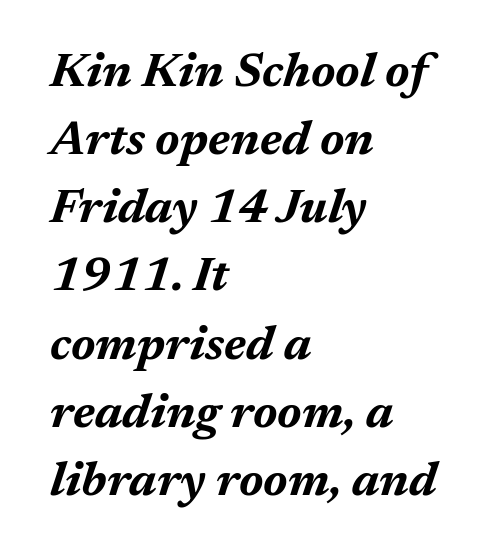
{"italic": "yes", "lean": "right", "slant_degrees": 17, "bold": "yes", "weight": "bold", "width": "normal", "stroke_contrast": "medium", "x_height": "medium", "monospaced": "no", "underline": "no", "align": "left", "line_spacing": "normal", "line_spacing_ratio": 1.42, "letter_spacing": "normal", "letter_spacing_em": 0.0, "glyph_px": 48}
